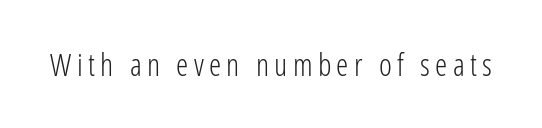
{"serif": "no", "italic": "no", "bold": "no", "weight": "light", "width": "condensed", "stroke_contrast": "low", "x_height": "medium", "monospaced": "no", "underline": "no", "glyph_px": 31}
